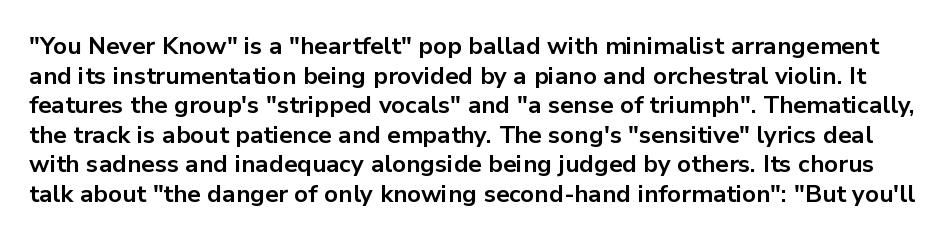
The image shows 24 px bold type, upright; set line spacing 1.23x, normal letter spacing, not underlined.
